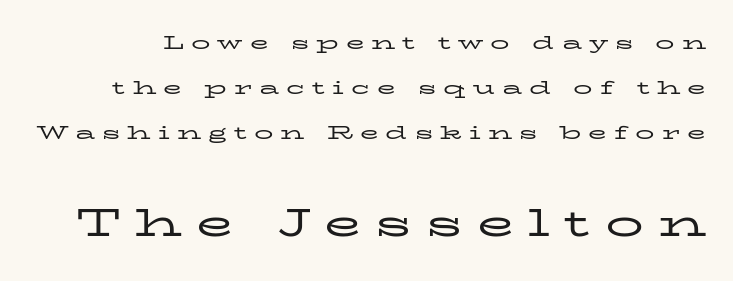
Q: Is the text bold? A: No.
Q: Is the text italic (slanted)? A: No, it is upright.
Q: Is the typeface a serif or a sans-serif typeface? A: Serif.
Q: Is the text underlined? A: No.
Q: Is the spacing between letters normal or unusually wide? A: Unusually wide.
Q: Is the spacing between lines tight, normal or loose? A: Loose.
Q: Which block of text is set in a larger size, the first (top) or the second (bottom)? A: The second (bottom) one.
Q: Width (condensed, normal, or wide)? A: Wide.
Q: Stroke contrast? A: Low.
Q: x-height? A: Medium.
Q: Monospaced? A: No.
